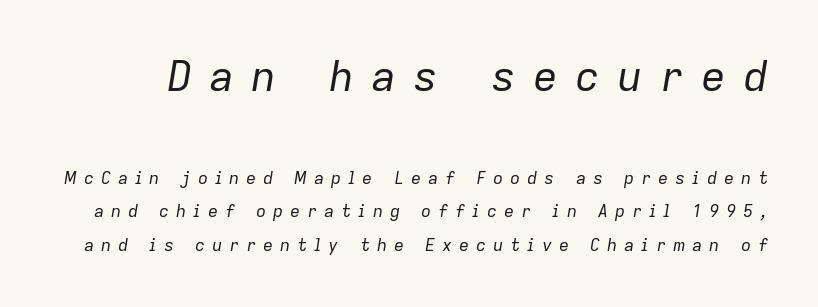
Q: Is the text bold? A: No.
Q: Is the text italic (slanted)? A: Yes, it leans right by about 9 degrees.
Q: Is the text underlined? A: No.
Q: Is the spacing between letters normal or unusually wide? A: Unusually wide.
Q: Is the spacing between lines tight, normal or loose? A: Loose.
Q: Which block of text is set in a larger size, the first (top) or the second (bottom)? A: The first (top) one.
Q: Width (condensed, normal, or wide)? A: Normal.
Q: Stroke contrast? A: Low.
Q: x-height? A: Medium.
Q: Monospaced? A: No.
